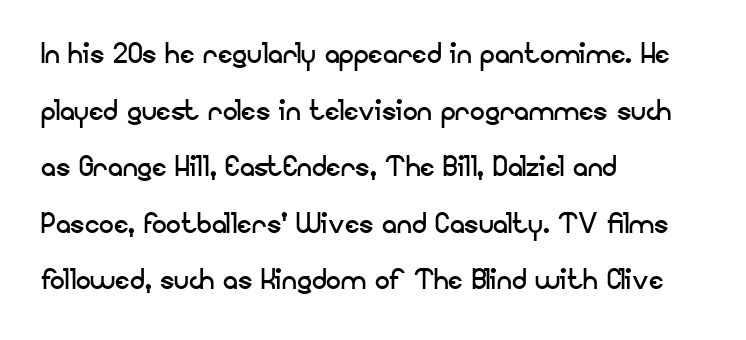
{"serif": "no", "italic": "no", "bold": "no", "weight": "regular", "width": "normal", "stroke_contrast": "low", "x_height": "small", "monospaced": "no", "underline": "no", "align": "left", "line_spacing": "normal", "line_spacing_ratio": 1.53, "letter_spacing": "normal", "letter_spacing_em": 0.0, "glyph_px": 37}
